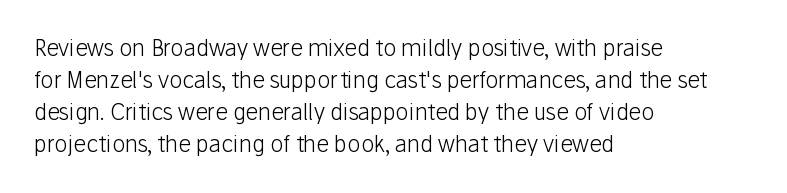
The image shows 22 px text type, upright; set left-aligned, normal line spacing (1.46x), normal letter spacing, not underlined.
